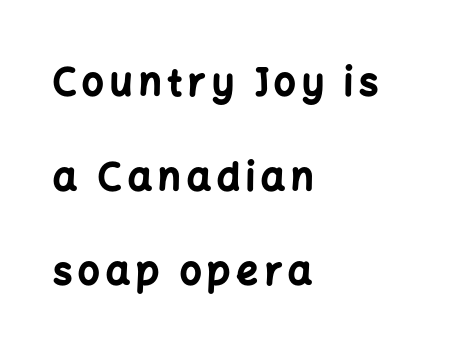
The image shows 38 px bold sans-serif type, upright; set left-aligned, loose line spacing (2.49x), not underlined; low stroke contrast and a medium x-height.
